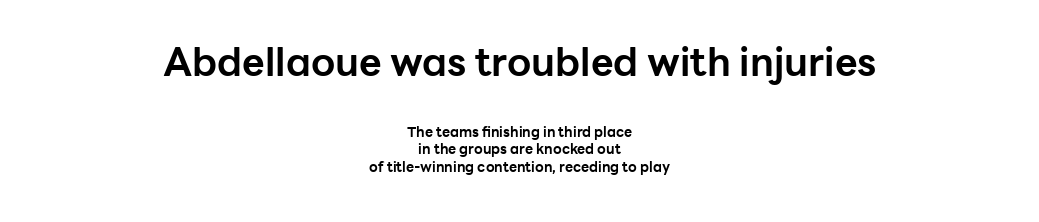
Q: Is the text bold? A: Yes.
Q: Is the text italic (slanted)? A: No, it is upright.
Q: Is the typeface a serif or a sans-serif typeface? A: Sans-serif.
Q: Is the text underlined? A: No.
Q: How is the paragraph aligned? A: Centered.
Q: Is the spacing between letters normal or unusually wide? A: Normal.
Q: Is the spacing between lines tight, normal or loose? A: Normal.
Q: Which block of text is set in a larger size, the first (top) or the second (bottom)? A: The first (top) one.
Q: Width (condensed, normal, or wide)? A: Normal.
Q: Stroke contrast? A: Low.
Q: x-height? A: Medium.
Q: Monospaced? A: No.
